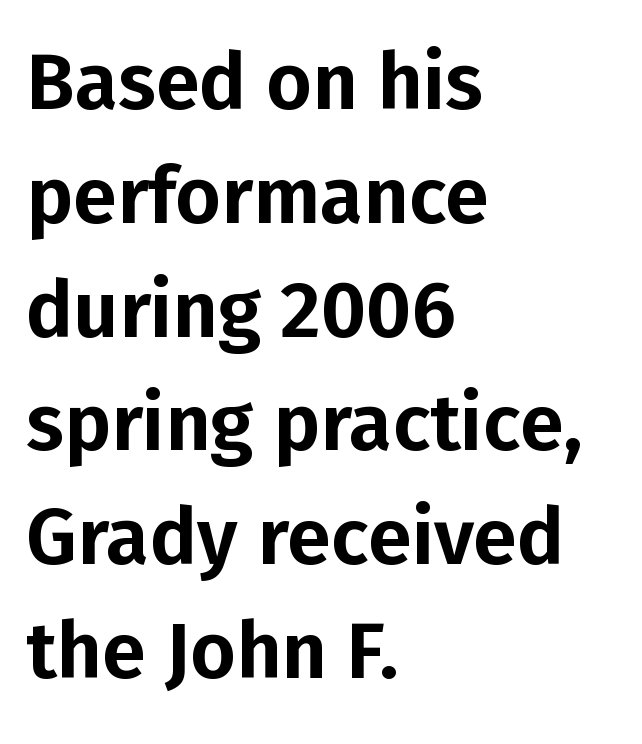
{"serif": "no", "italic": "no", "width": "normal", "stroke_contrast": "low", "x_height": "medium", "monospaced": "no", "underline": "no", "align": "left", "line_spacing": "normal", "line_spacing_ratio": 1.44, "letter_spacing": "normal", "letter_spacing_em": 0.0, "glyph_px": 79}
